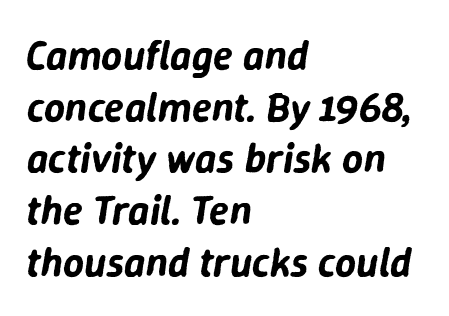
Characters follow at the spacing the type designer built in. Vertically, the passage feels balanced, rows spaced as you'd expect. Looks like regular typesetting: each glyph gets only the width it needs. All the whitespace from short lines collects on the right. Style check: oblique.
